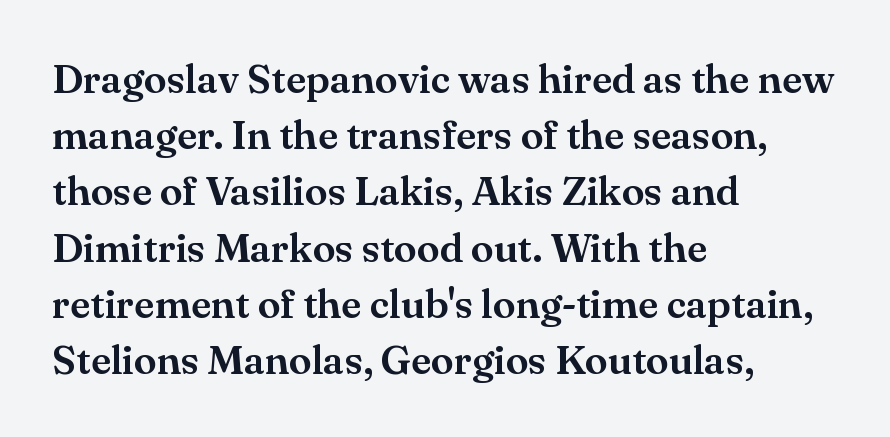
The image shows 41 px serif type, upright; set left-aligned, normal line spacing (1.37x), normal letter spacing, not underlined; medium stroke contrast and a small x-height.
